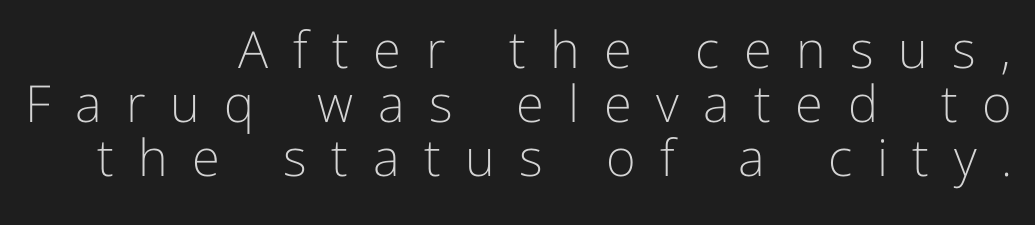
Q: Is the text bold? A: No.
Q: Is the text italic (slanted)? A: No, it is upright.
Q: Is the typeface a serif or a sans-serif typeface? A: Sans-serif.
Q: Is the text underlined? A: No.
Q: How is the paragraph aligned? A: Right-aligned.
Q: Is the spacing between letters normal or unusually wide? A: Unusually wide.
Q: Is the spacing between lines tight, normal or loose? A: Tight.
Q: Width (condensed, normal, or wide)? A: Normal.
Q: Stroke contrast? A: Low.
Q: x-height? A: Medium.
Q: Monospaced? A: No.
